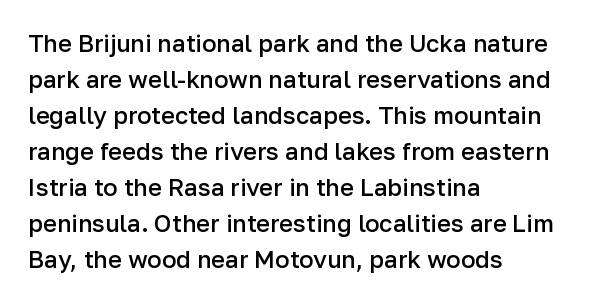
Q: Is the text bold? A: Semi-bold.
Q: Is the text italic (slanted)? A: No, it is upright.
Q: Is the text underlined? A: No.
Q: How is the paragraph aligned? A: Left-aligned.
Q: Is the spacing between letters normal or unusually wide? A: Normal.
Q: Is the spacing between lines tight, normal or loose? A: Normal.
